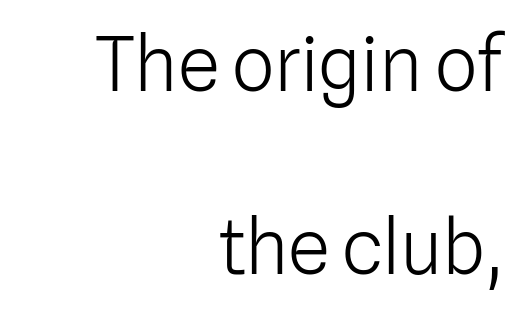
Q: Is the text bold? A: No.
Q: Is the text italic (slanted)? A: No, it is upright.
Q: Is the typeface a serif or a sans-serif typeface? A: Sans-serif.
Q: Is the text underlined? A: No.
Q: How is the paragraph aligned? A: Right-aligned.
Q: Is the spacing between letters normal or unusually wide? A: Normal.
Q: Is the spacing between lines tight, normal or loose? A: Loose.
Q: Width (condensed, normal, or wide)? A: Normal.
Q: Stroke contrast? A: Low.
Q: x-height? A: Medium.
Q: Monospaced? A: No.
